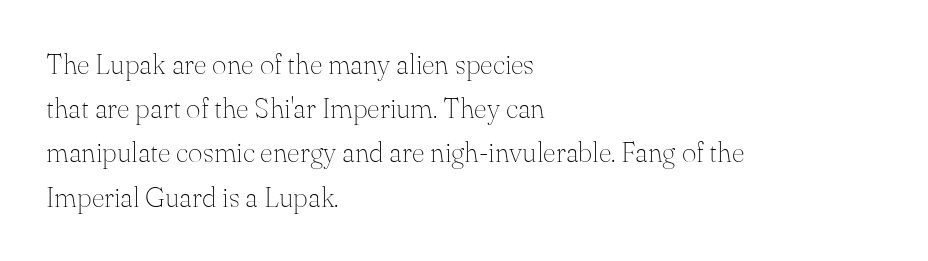
The rendering uses natural spacing where letterforms have individual widths. Quick note: interline space is typical. Regarding serifs, this sample has them. This is roman type, the default non-slanted kind. Stems here are at most as thick as an everyday book face.
